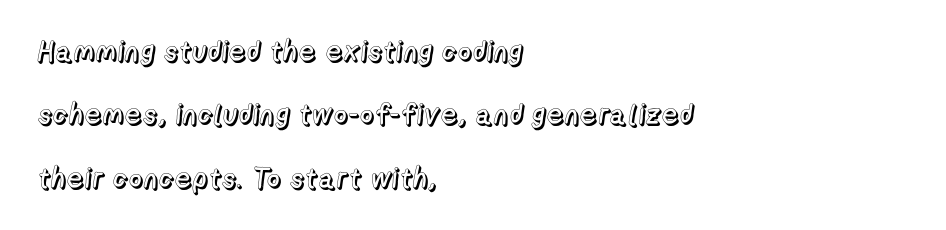
Q: Is the text italic (slanted)? A: Yes.
Q: Is the text underlined? A: No.
Q: How is the paragraph aligned? A: Left-aligned.
Q: Is the spacing between letters normal or unusually wide? A: Normal.
Q: Is the spacing between lines tight, normal or loose? A: Loose.
Q: Width (condensed, normal, or wide)? A: Normal.
Q: x-height? A: Medium.
Q: Monospaced? A: No.
